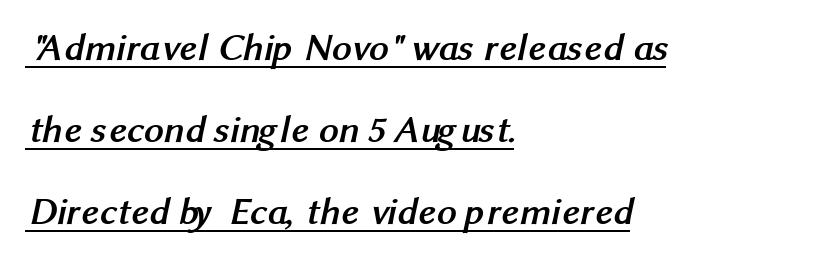
Compared with a centered layout, this one pins lines to the left instead. This sample uses a sans-serif face. These lines are rendered in a variable-pitch font. A typographer would call this underscored text.
